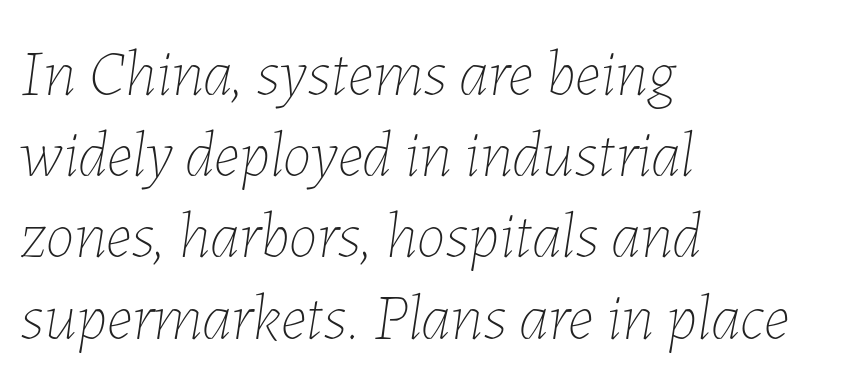
These lines keep a tight, regular rhythm from letter to letter. The rendering uses natural spacing where letterforms have individual widths. Interline gaps are of average width in this sample. Caption: multi-line text, flush left, ragged right. Just letters on the line, the space beneath them empty. The letters look calm and open, with moderate or lighter stems.
